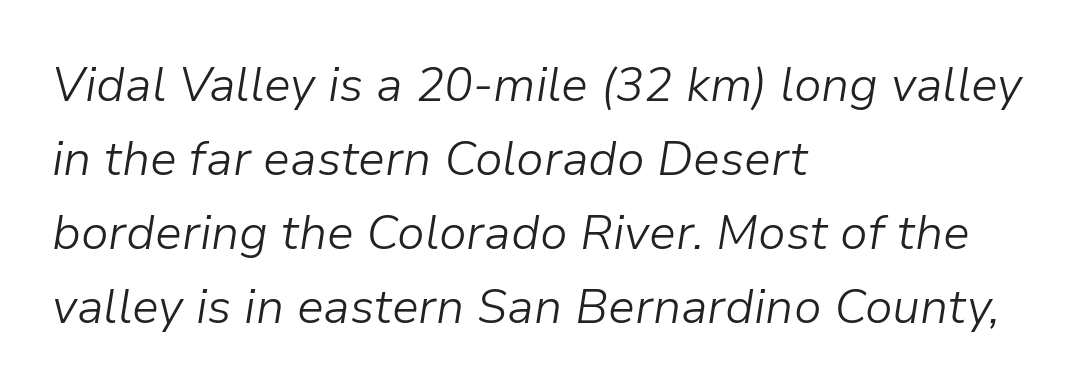
The image shows 48 px light type, italic (leaning right); set left-aligned, normal line spacing (1.54x), normal letter spacing, not underlined; low stroke contrast and a medium x-height.
